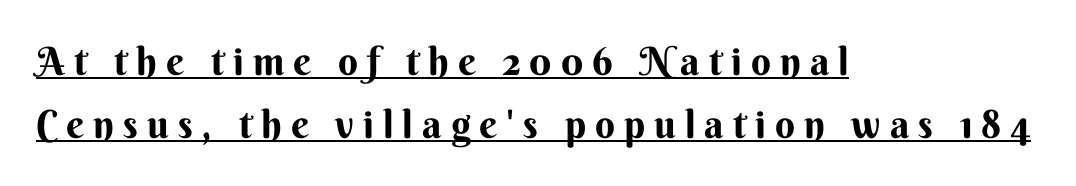
Q: Is the text bold? A: Yes.
Q: Is the text italic (slanted)? A: No, it is upright.
Q: Is the typeface a serif or a sans-serif typeface? A: Sans-serif.
Q: Is the text underlined? A: Yes.
Q: How is the paragraph aligned? A: Left-aligned.
Q: Is the spacing between letters normal or unusually wide? A: Unusually wide.
Q: Is the spacing between lines tight, normal or loose? A: Normal.
Q: Width (condensed, normal, or wide)? A: Normal.
Q: Stroke contrast? A: Medium.
Q: x-height? A: Small.
Q: Monospaced? A: No.
